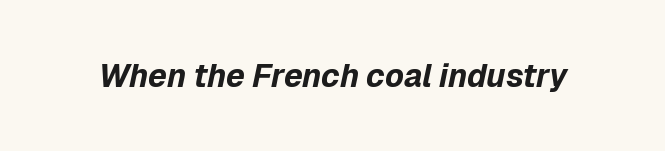
Q: Is the text bold? A: Yes.
Q: Is the text italic (slanted)? A: Yes, it leans right by about 12 degrees.
Q: Is the text underlined? A: No.
Q: Is the spacing between letters normal or unusually wide? A: Normal.
Q: Width (condensed, normal, or wide)? A: Normal.
Q: Stroke contrast? A: Low.
Q: x-height? A: Medium.
Q: Monospaced? A: No.
